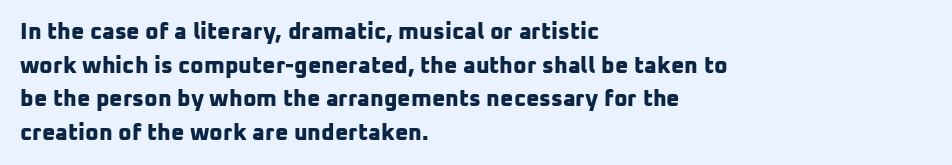
Q: Is the text bold? A: Yes.
Q: Is the text underlined? A: No.
Q: How is the paragraph aligned? A: Left-aligned.
Q: Is the spacing between letters normal or unusually wide? A: Normal.
Q: Is the spacing between lines tight, normal or loose? A: Normal.
